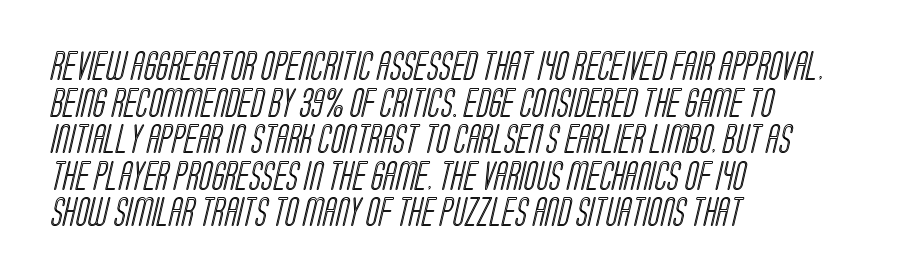
The image shows 29 px condensed type; set left-aligned, normal line spacing (1.26x), normal letter spacing, not underlined; a large x-height.
